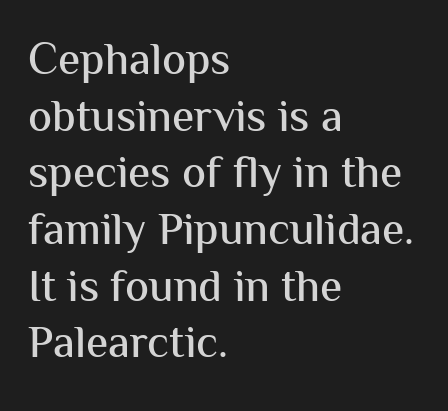
The image shows 45 px sans-serif type, upright; set left-aligned, normal line spacing (1.26x), normal letter spacing, not underlined; medium stroke contrast and a medium x-height.
